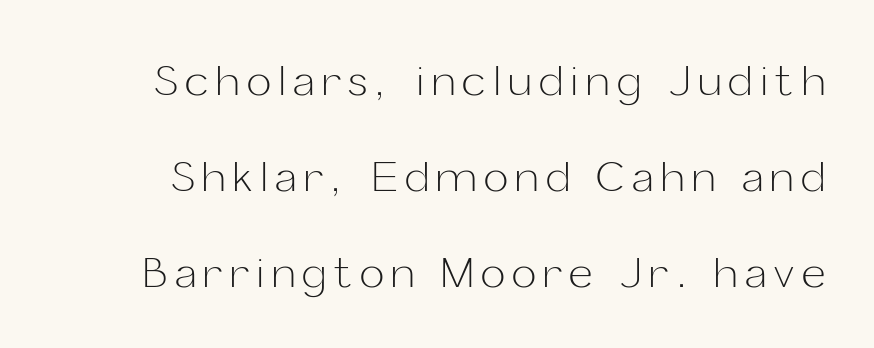
{"serif": "no", "italic": "no", "bold": "no", "weight": "light", "width": "normal", "stroke_contrast": "low", "x_height": "medium", "monospaced": "no", "underline": "no", "line_spacing": "loose", "line_spacing_ratio": 2.34, "glyph_px": 41}
